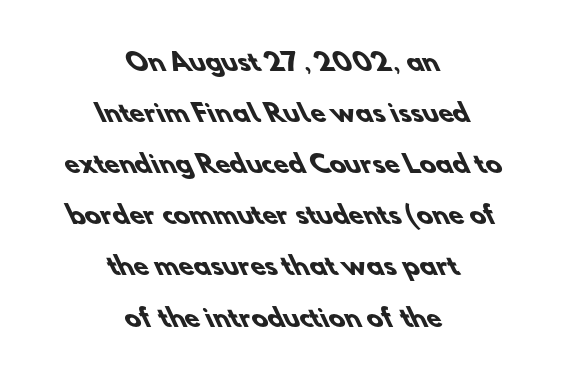
The image shows 24 px bold type; set centered, loose line spacing (2.13x), normal letter spacing, not underlined.
